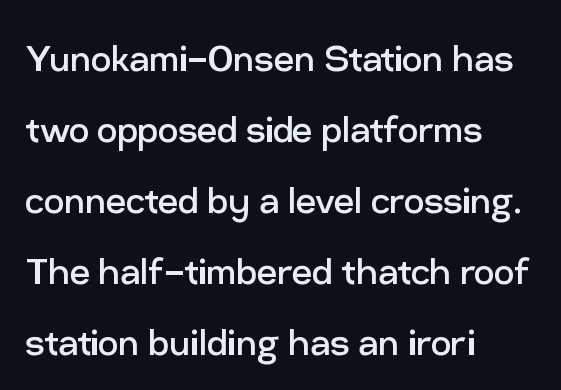
{"serif": "no", "italic": "no", "bold": "no", "weight": "regular", "width": "normal", "stroke_contrast": "low", "x_height": "medium", "monospaced": "no", "underline": "no", "align": "left", "line_spacing": "normal", "line_spacing_ratio": 1.58, "letter_spacing": "normal", "letter_spacing_em": 0.0, "glyph_px": 45}
